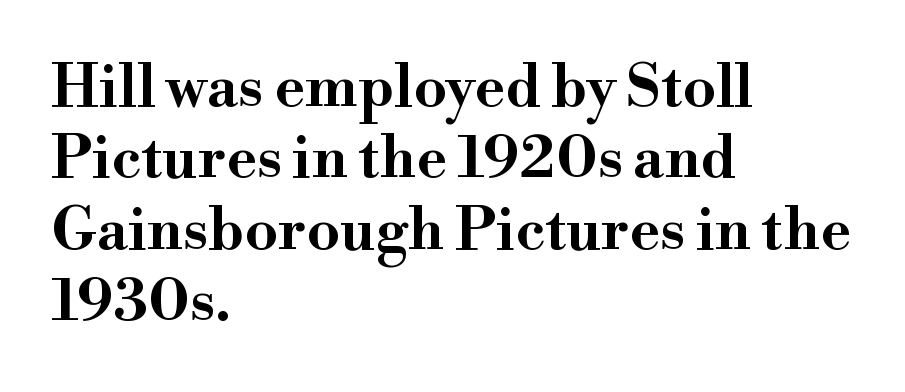
Q: Is the text italic (slanted)? A: No, it is upright.
Q: Is the typeface a serif or a sans-serif typeface? A: Serif.
Q: Is the text underlined? A: No.
Q: How is the paragraph aligned? A: Left-aligned.
Q: Is the spacing between letters normal or unusually wide? A: Normal.
Q: Width (condensed, normal, or wide)? A: Wide.
Q: Stroke contrast? A: High.
Q: x-height? A: Small.
Q: Monospaced? A: No.
